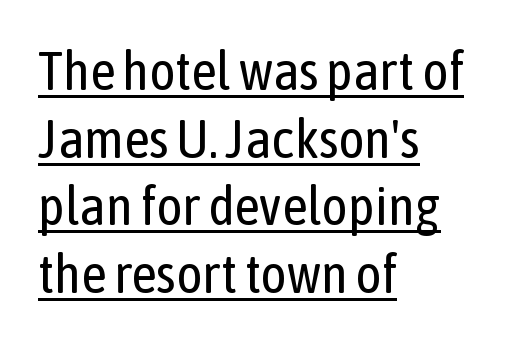
The image shows 55 px regular-weight, condensed sans-serif type, upright; set left-aligned, line spacing 1.23x, normal letter spacing, underlined; low stroke contrast and a medium x-height.
